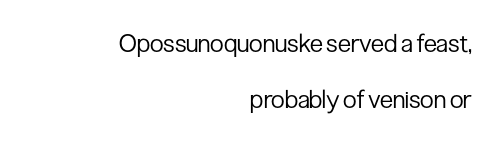
{"italic": "no", "bold": "no", "underline": "no", "align": "right", "line_spacing": "loose", "line_spacing_ratio": 2.24, "letter_spacing": "normal", "letter_spacing_em": 0.0, "glyph_px": 25}
